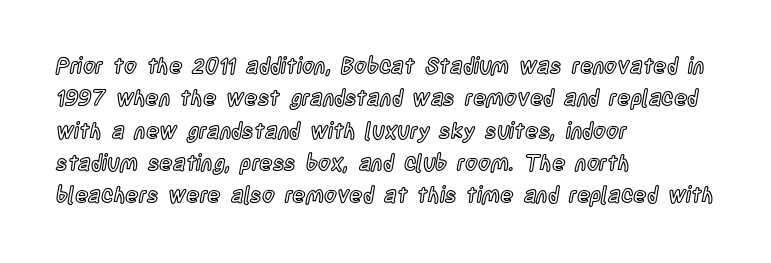
Bare-footed words on every line. The space between consecutive lines is moderate. Caption: standard tracking, unaltered. The text block is weighted toward the left margin, trailing off unevenly rightward.
